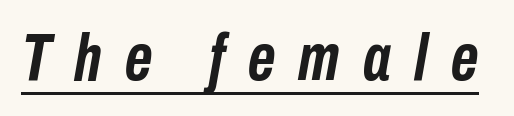
The image shows 67 px semibold, condensed type, italic (leaning right); set unusually wide letter spacing (+0.35 em), underlined; low stroke contrast and a medium x-height.
